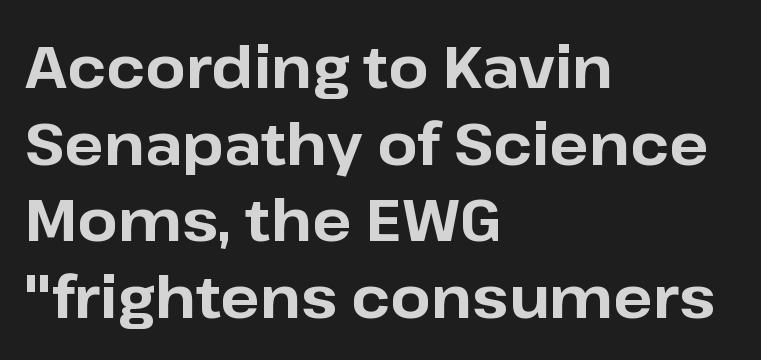
The image shows 58 px bold sans-serif type, upright; set left-aligned, normal line spacing (1.32x), normal letter spacing, not underlined; low stroke contrast and a medium x-height.
